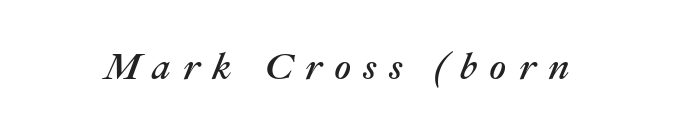
{"italic": "yes", "lean": "right", "slant_degrees": 22, "width": "normal", "stroke_contrast": "medium", "x_height": "medium", "monospaced": "no", "underline": "no", "letter_spacing": "wide", "letter_spacing_em": 0.33, "glyph_px": 37}
